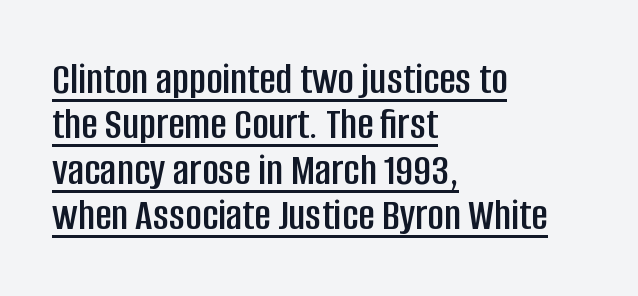
The ragged edge is on the right, which tells us the setting is flush left. This is the regular roman posture of the typeface. Looks like regular typesetting: each glyph gets only the width it needs. A typesetter would call this zero additional tracking. The passage shown stacks its lines with hardly any gap.
